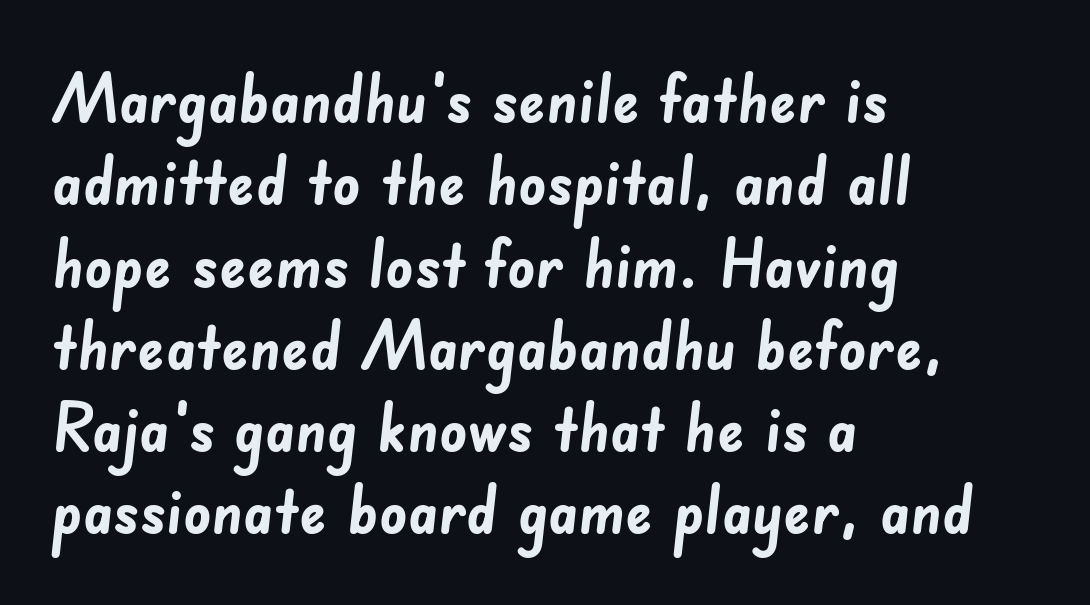
The image shows 68 px semibold sans-serif type; set left-aligned, line spacing 1.21x, normal letter spacing, not underlined; low stroke contrast and a small x-height.
